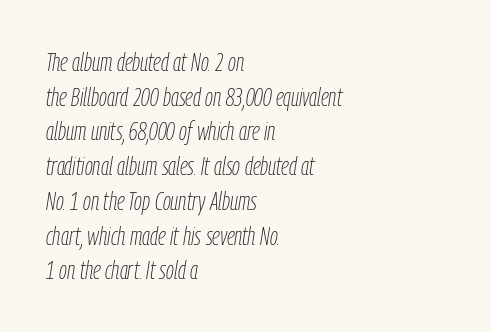
Q: Is the text bold? A: No.
Q: Is the text italic (slanted)? A: Yes, it leans right by about 9 degrees.
Q: Is the text underlined? A: No.
Q: How is the paragraph aligned? A: Left-aligned.
Q: Is the spacing between letters normal or unusually wide? A: Normal.
Q: Is the spacing between lines tight, normal or loose? A: Normal.
